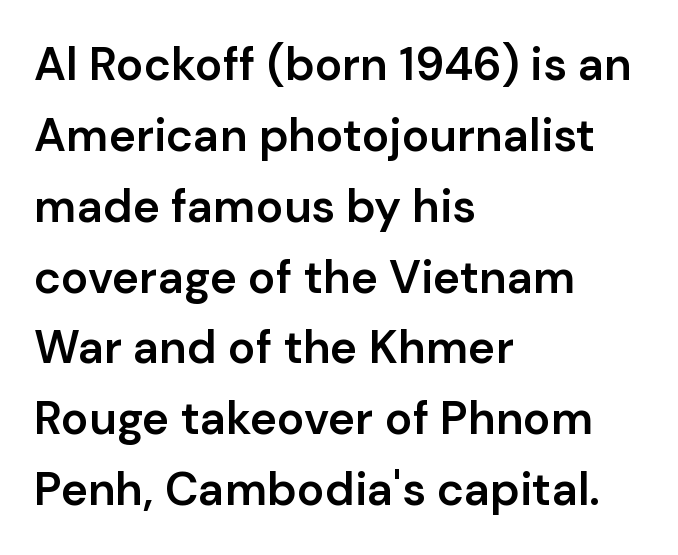
{"serif": "no", "italic": "no", "bold": "semi", "weight": "semibold", "width": "normal", "stroke_contrast": "low", "x_height": "medium", "monospaced": "no", "underline": "no", "align": "left", "line_spacing": "normal", "line_spacing_ratio": 1.54, "letter_spacing": "normal", "letter_spacing_em": 0.0, "glyph_px": 46}
